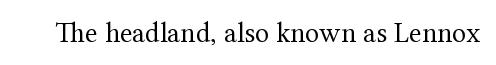
The image shows 29 px regular-weight serif type, upright; set normal letter spacing, not underlined; medium stroke contrast and a medium x-height.
